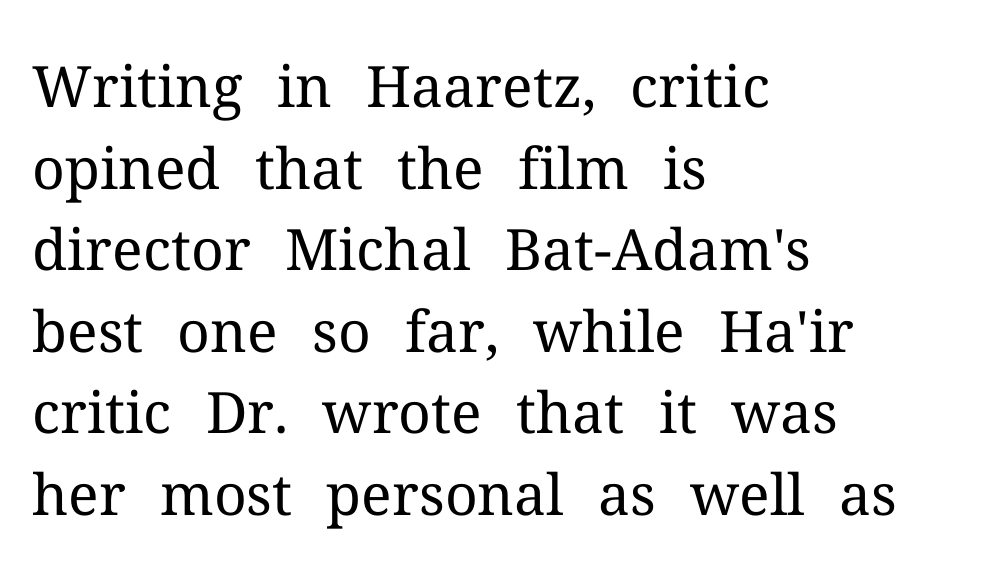
Each letter keeps its own natural width here, so spacing adapts to shape. Is there any slant? The stems are plumb. Vertically, the passage feels balanced, rows spaced as you'd expect. Little horizontal feet cap the strokes, marking this as serif type. The type is set solid horizontally, with unmodified tracking.
